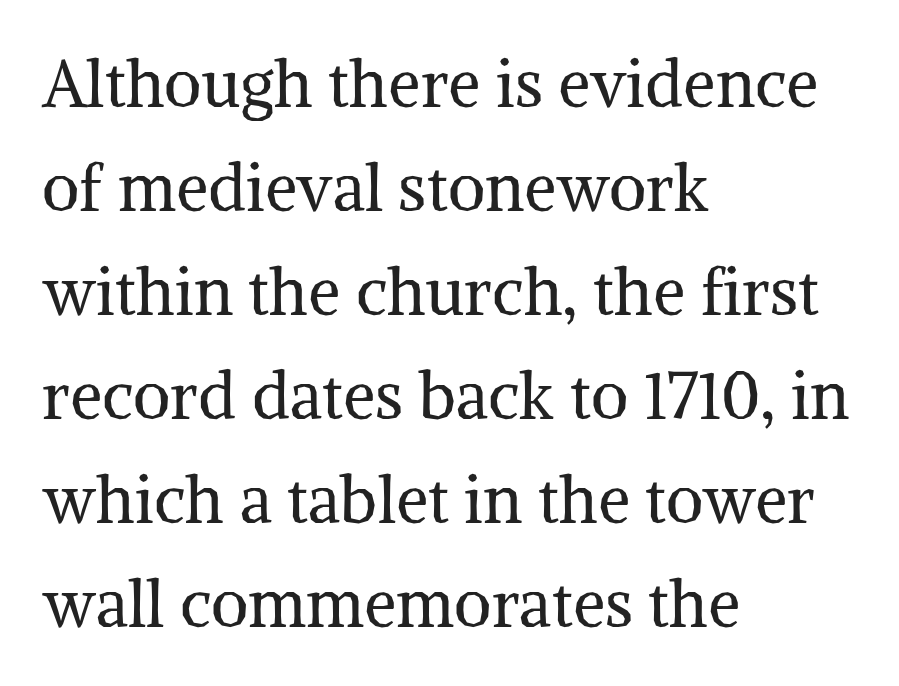
The axis of the letterforms is exactly vertical. Weight class: somewhere from thin through regular. A typesetter would call this proportional, since set widths differ per character. The designer went with a serif here, giving each stem small feet. A clean baseline with only descenders dipping below it. Nobody touched the tracking dial on this one.
